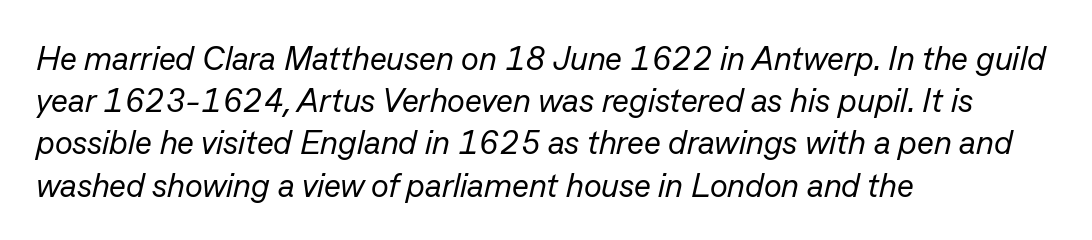
A typesetter would call this zero additional tracking. These lines were composed using italics. The face used here is proportionally spaced, like ordinary book or web type. Descenders hang freely into open space. Stroke mass is kept to a normal reading level or below.
